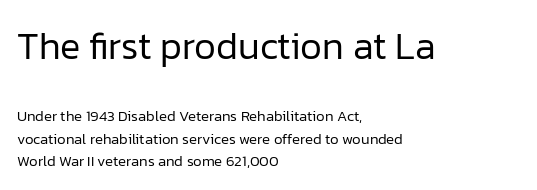
Each stroke keeps to a modest, everyday thickness or less. Grotesque or geometric, the face here clearly has no serifs. A bare baseline throughout the passage. Standard letterfit; no display-style spreading of the glyphs. Left-aligned paragraph, ragged on the right. Size hierarchy here favors the leading block over the trailing one.
